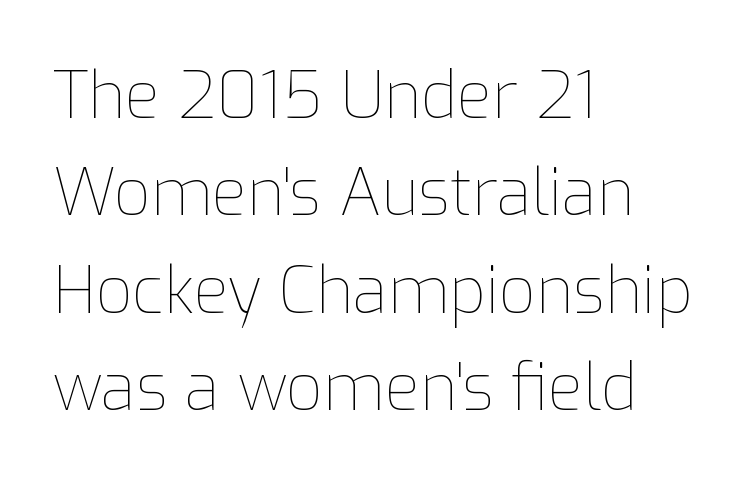
The image shows 64 px thin type, upright; set left-aligned, normal line spacing (1.52x), normal letter spacing, not underlined; low stroke contrast and a medium x-height.
